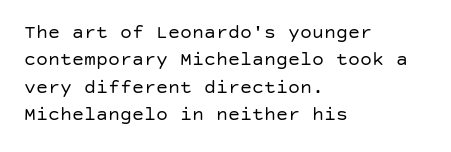
Caption: standard tracking, unaltered. Alignment: flush left. Line spacing here is normal. Weight: not bold — regular or lighter.
